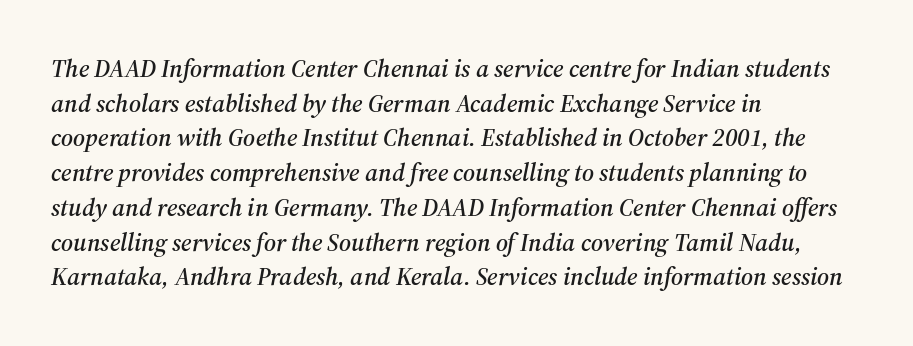
Quick note: interline space is typical. Would a proofreader flag this as italicized? Yes. Line beginnings align vertically; line endings do not. Observe the ordinary spacing: letters are neighbours, not strangers. Has an underline been added? It has not.
